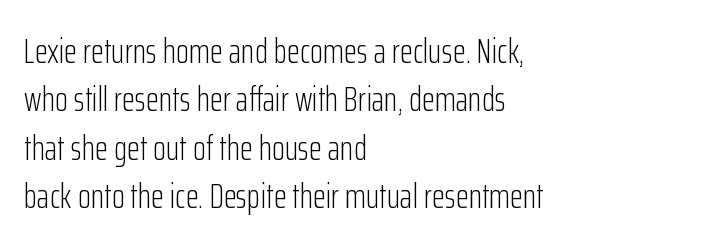
The image shows 34 px light, condensed sans-serif type, upright; set left-aligned, normal line spacing (1.42x), normal letter spacing, not underlined; low stroke contrast and a medium x-height.
